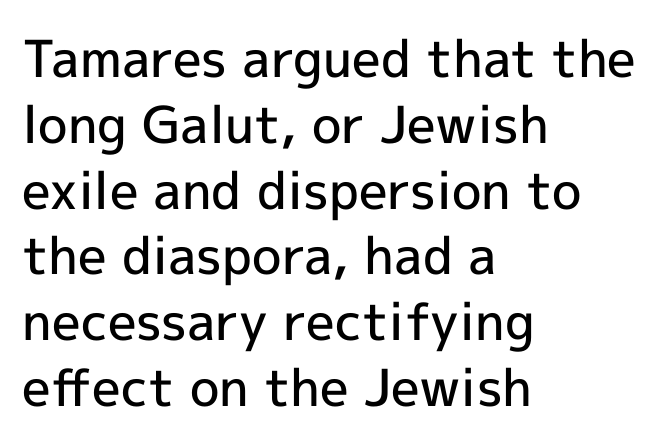
The designer left line spacing at the default. The letters sit at their default tracking, neither squeezed nor spread. Unlike a traditional serif, this face leaves its strokes unadorned. Firm but not heavy-handed strokes: this text is semibold.
